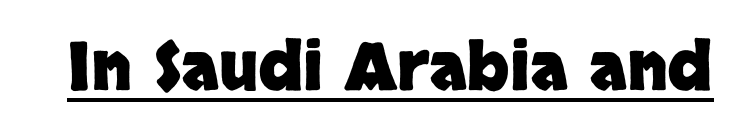
Q: Is the text bold? A: Yes.
Q: Is the text italic (slanted)? A: No, it is upright.
Q: Is the typeface a serif or a sans-serif typeface? A: Sans-serif.
Q: Is the text underlined? A: Yes.
Q: Is the spacing between letters normal or unusually wide? A: Normal.
Q: Width (condensed, normal, or wide)? A: Normal.
Q: Stroke contrast? A: Low.
Q: x-height? A: Large.
Q: Monospaced? A: No.
